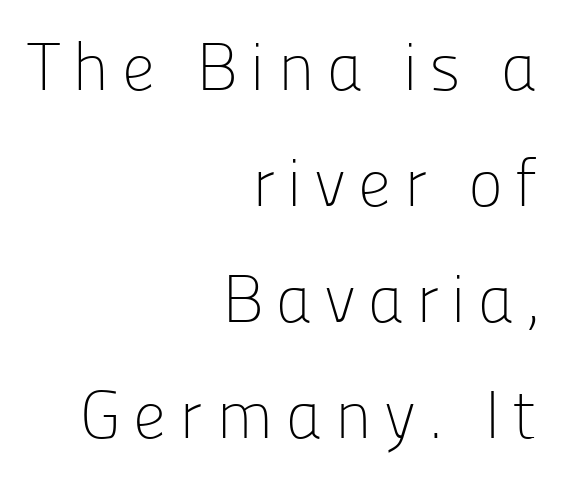
The image shows 67 px light sans-serif type, upright; set right-aligned, line spacing 1.73x, not underlined; low stroke contrast and a medium x-height.
